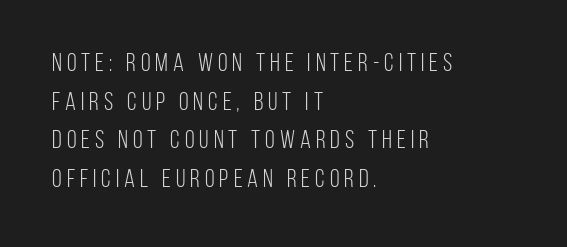
Q: Is the text bold? A: No.
Q: Is the text italic (slanted)? A: No, it is upright.
Q: Is the text underlined? A: No.
Q: How is the paragraph aligned? A: Left-aligned.
Q: Is the spacing between letters normal or unusually wide? A: Unusually wide.
Q: Is the spacing between lines tight, normal or loose? A: Normal.
